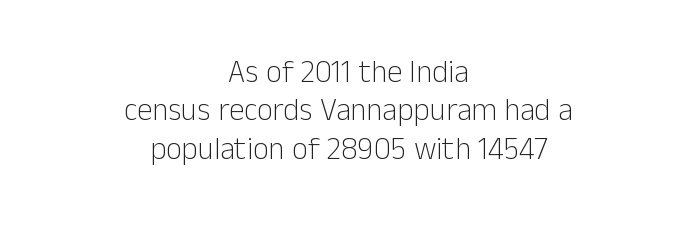
Students, note that the glyphs here touch the page at normal intervals. On a weight scale, this lands at 450 or below. Character widths vary here, with narrow letters taking less room than wide ones. Descenders are the only things crossing below the line. The rag falls on both sides of this text block equally. The glyphs in this specimen are sans serif.
